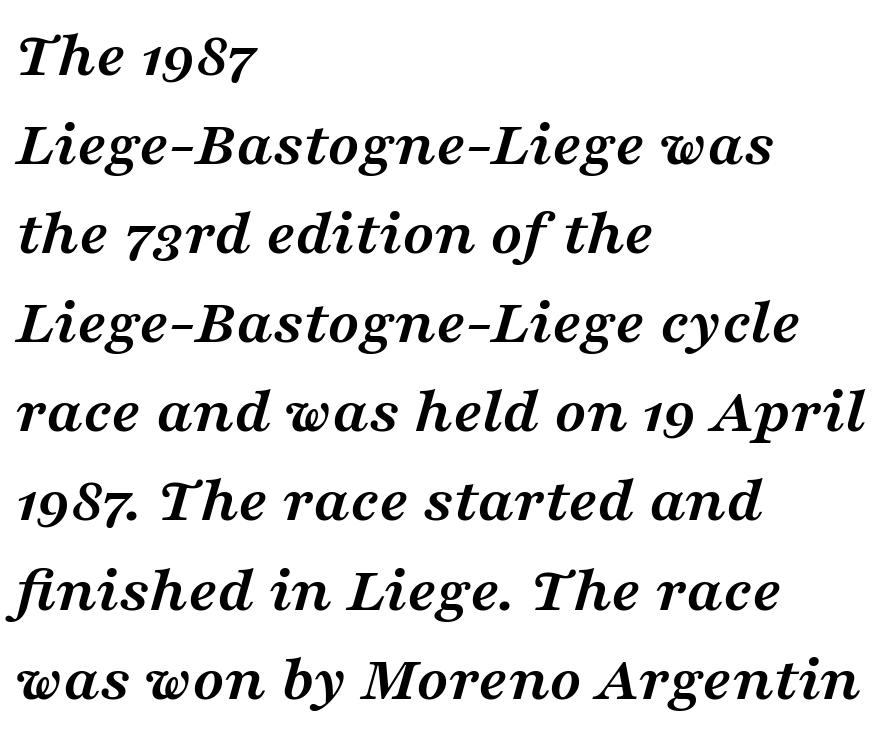
Q: Is the text bold? A: Yes.
Q: Is the text italic (slanted)? A: Yes, it leans right by about 16 degrees.
Q: Is the typeface a serif or a sans-serif typeface? A: Serif.
Q: Is the text underlined? A: No.
Q: How is the paragraph aligned? A: Left-aligned.
Q: Is the spacing between letters normal or unusually wide? A: Normal.
Q: Is the spacing between lines tight, normal or loose? A: Normal.
Q: Width (condensed, normal, or wide)? A: Wide.
Q: Stroke contrast? A: Medium.
Q: x-height? A: Medium.
Q: Monospaced? A: No.
